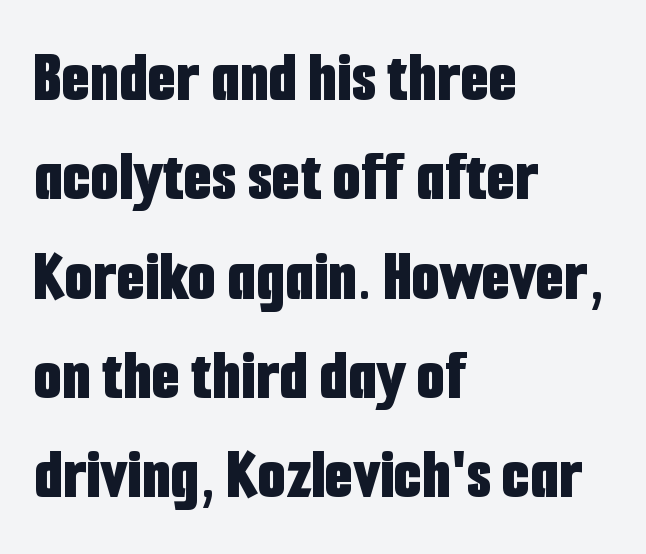
The image shows 73 px bold, condensed sans-serif type, upright; set left-aligned, normal line spacing (1.36x), normal letter spacing, not underlined; low stroke contrast and a medium x-height.
